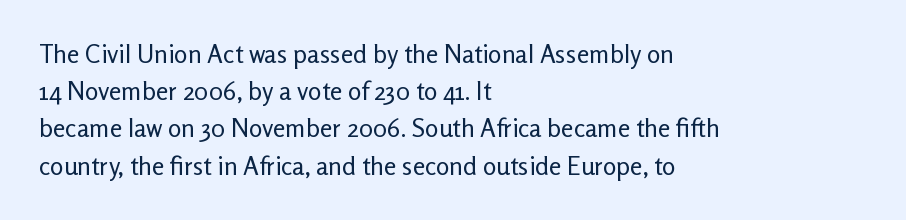
Each new line begins a customary step beneath the previous one. In CSS terms this would be text-align: left. Every character sits straight up, as roman type does. Inter-character spacing is left at the font's built-in metrics.
